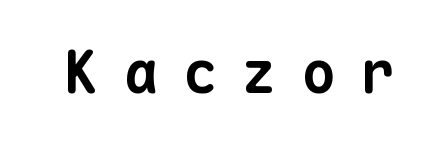
{"serif": "no", "bold": "yes", "weight": "bold", "width": "normal", "stroke_contrast": "low", "x_height": "medium", "monospaced": "yes", "underline": "no", "letter_spacing": "wide", "letter_spacing_em": 0.42, "glyph_px": 58}
